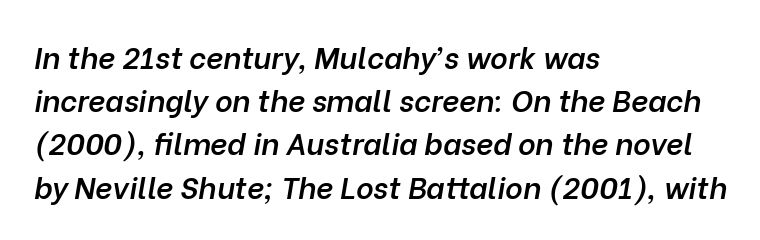
Q: Is the text bold? A: Semi-bold.
Q: Is the text italic (slanted)? A: Yes, it leans right by about 10 degrees.
Q: Is the text underlined? A: No.
Q: How is the paragraph aligned? A: Left-aligned.
Q: Is the spacing between letters normal or unusually wide? A: Normal.
Q: Is the spacing between lines tight, normal or loose? A: Normal.
Q: Width (condensed, normal, or wide)? A: Normal.
Q: Stroke contrast? A: Low.
Q: x-height? A: Medium.
Q: Monospaced? A: No.
